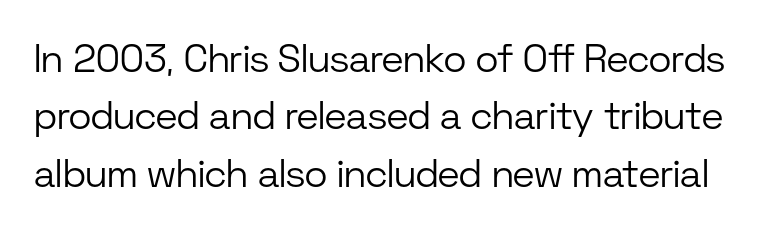
The image shows 39 px light sans-serif type, upright; set normal line spacing (1.47x), normal letter spacing, not underlined; low stroke contrast and a medium x-height.
